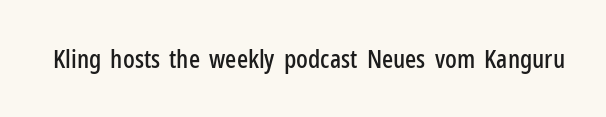
Is there any slant? The stems are plumb. Descenders are the only things crossing below the line. The line texture is even and compact thanks to regular tracking.
